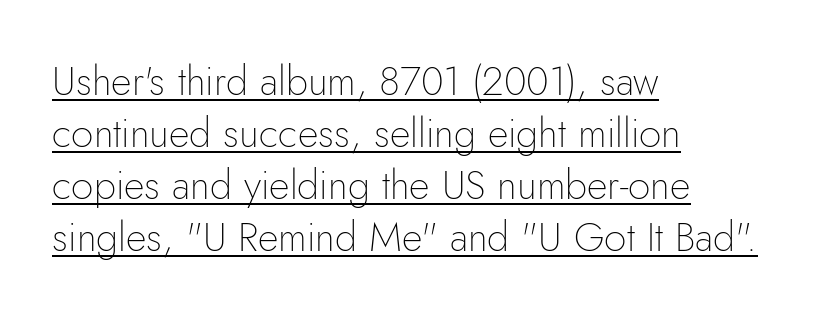
Q: Is the text bold? A: No.
Q: Is the text italic (slanted)? A: No, it is upright.
Q: Is the typeface a serif or a sans-serif typeface? A: Sans-serif.
Q: Is the text underlined? A: Yes.
Q: How is the paragraph aligned? A: Left-aligned.
Q: Is the spacing between letters normal or unusually wide? A: Normal.
Q: Is the spacing between lines tight, normal or loose? A: Normal.
Q: Width (condensed, normal, or wide)? A: Normal.
Q: Stroke contrast? A: Low.
Q: x-height? A: Small.
Q: Monospaced? A: No.
